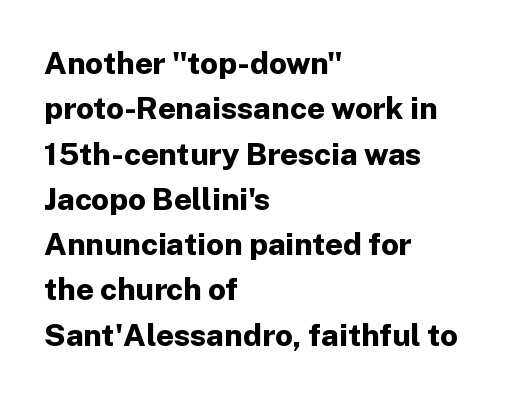
Q: Is the text bold? A: Yes.
Q: Is the text italic (slanted)? A: No, it is upright.
Q: Is the typeface a serif or a sans-serif typeface? A: Sans-serif.
Q: Is the text underlined? A: No.
Q: How is the paragraph aligned? A: Left-aligned.
Q: Is the spacing between letters normal or unusually wide? A: Normal.
Q: Is the spacing between lines tight, normal or loose? A: Normal.
Q: Width (condensed, normal, or wide)? A: Normal.
Q: Stroke contrast? A: Low.
Q: x-height? A: Medium.
Q: Monospaced? A: No.
